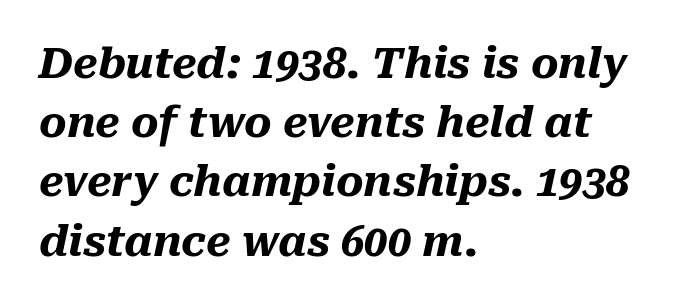
The image shows 42 px heavy type, italic (leaning right); set left-aligned, normal line spacing (1.41x), normal letter spacing, not underlined; medium stroke contrast and a medium x-height.
